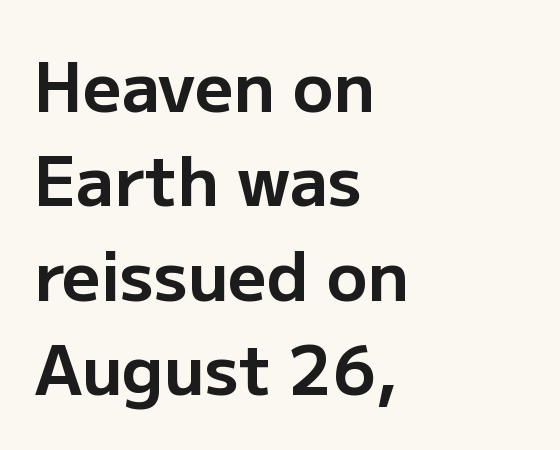
Q: Is the text bold? A: Yes.
Q: Is the text italic (slanted)? A: No, it is upright.
Q: Is the typeface a serif or a sans-serif typeface? A: Sans-serif.
Q: Is the text underlined? A: No.
Q: How is the paragraph aligned? A: Left-aligned.
Q: Is the spacing between letters normal or unusually wide? A: Normal.
Q: Is the spacing between lines tight, normal or loose? A: Normal.
Q: Width (condensed, normal, or wide)? A: Normal.
Q: Stroke contrast? A: Low.
Q: x-height? A: Medium.
Q: Monospaced? A: No.
